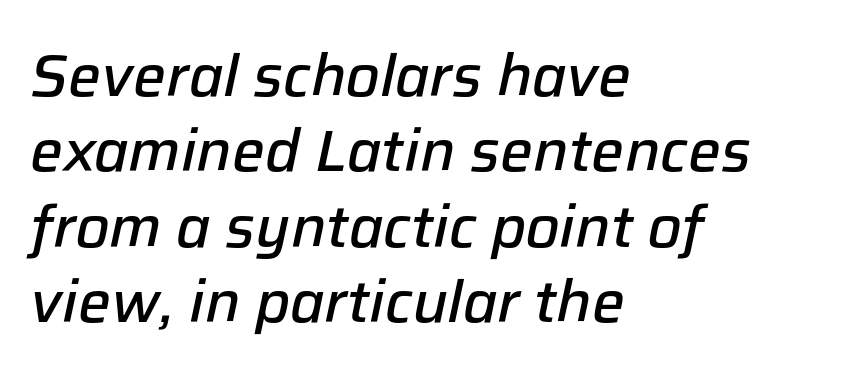
Caption: semibold face, moderately heavy strokes. The space beneath each line is pristine and unruled. A typesetter would call this proportional, since set widths differ per character. Notice how the passage keeps a crisp vertical edge on the left only. A typesetter would call this leading conventional body-copy spacing. These lines keep a tight, regular rhythm from letter to letter.
